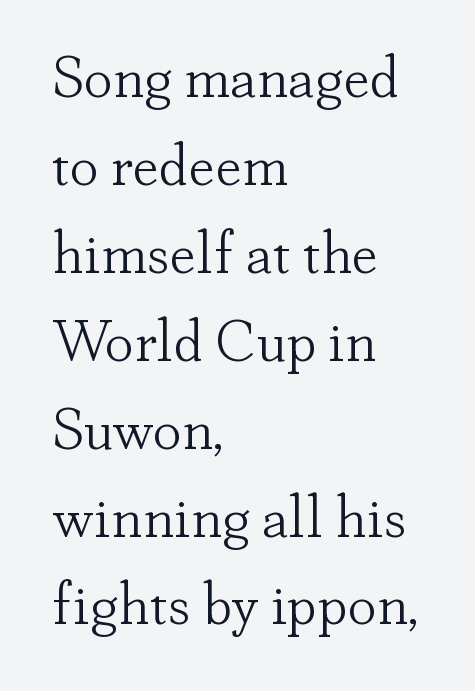
{"serif": "yes", "italic": "no", "bold": "no", "weight": "light", "width": "normal", "stroke_contrast": "low", "x_height": "small", "monospaced": "no", "underline": "no", "align": "left", "line_spacing": "normal", "line_spacing_ratio": 1.49, "letter_spacing": "normal", "letter_spacing_em": 0.0, "glyph_px": 59}
